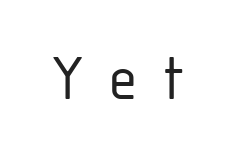
Is there any slant? The stems are plumb. This rendering features lettering with no underline. Regarding serifs, this sample does without them. The face looks like a standard text weight, possibly lighter. The line texture is sparse and dotted thanks to wide tracking. Spacing verdict: proportional, widths tailored to each character.
